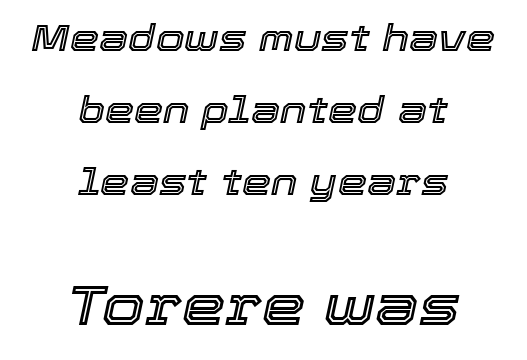
The image shows 55 px text type, italic (leaning right); set centered, loose line spacing (1.95x), normal letter spacing, not underlined; the second (bottom) block is 1.49x larger; a medium x-height.
